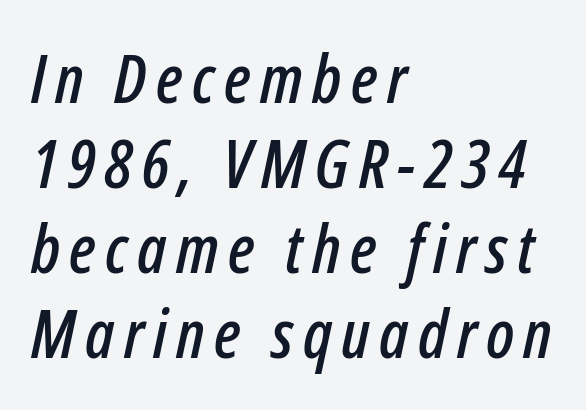
The image shows 67 px condensed type, italic (leaning right); set left-aligned, normal line spacing (1.27x), not underlined; low stroke contrast and a medium x-height.
